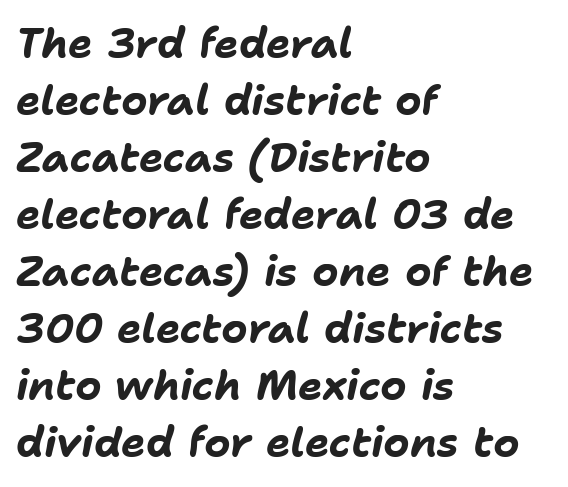
Q: Is the text bold? A: Yes.
Q: Is the text italic (slanted)? A: Yes, it leans right by about 11 degrees.
Q: Is the text underlined? A: No.
Q: How is the paragraph aligned? A: Left-aligned.
Q: Is the spacing between letters normal or unusually wide? A: Normal.
Q: Is the spacing between lines tight, normal or loose? A: Normal.
Q: Width (condensed, normal, or wide)? A: Normal.
Q: Stroke contrast? A: Low.
Q: x-height? A: Medium.
Q: Monospaced? A: No.
